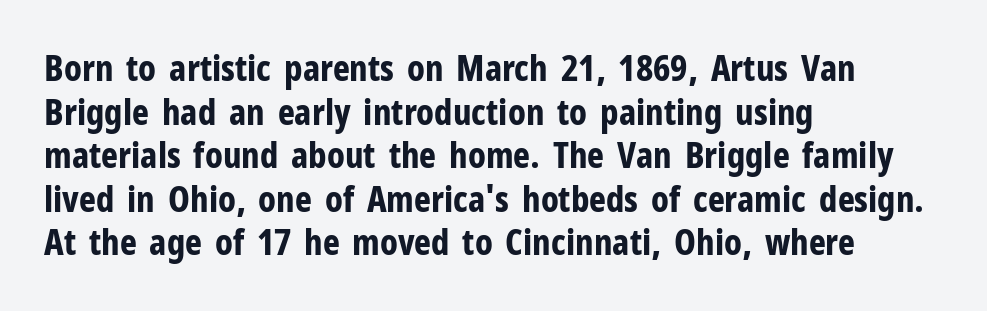
Q: Is the text bold? A: Yes.
Q: Is the text italic (slanted)? A: No, it is upright.
Q: Is the typeface a serif or a sans-serif typeface? A: Sans-serif.
Q: Is the text underlined? A: No.
Q: How is the paragraph aligned? A: Left-aligned.
Q: Is the spacing between letters normal or unusually wide? A: Normal.
Q: Width (condensed, normal, or wide)? A: Condensed.
Q: Stroke contrast? A: Low.
Q: x-height? A: Medium.
Q: Monospaced? A: No.
